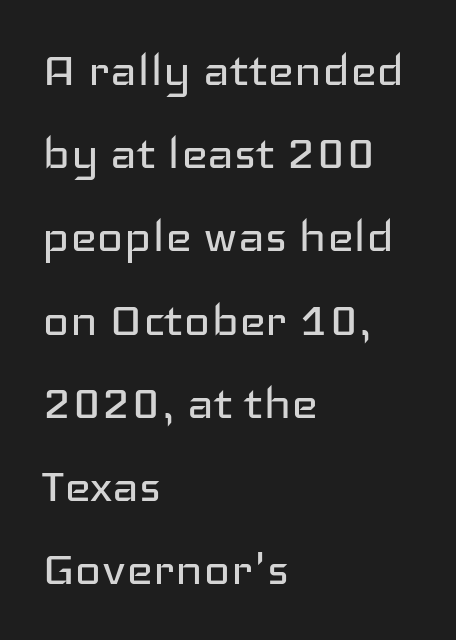
The image shows 57 px regular-weight, wide sans-serif type, upright; set left-aligned, normal line spacing (1.46x), normal letter spacing, not underlined; low stroke contrast and a medium x-height.
